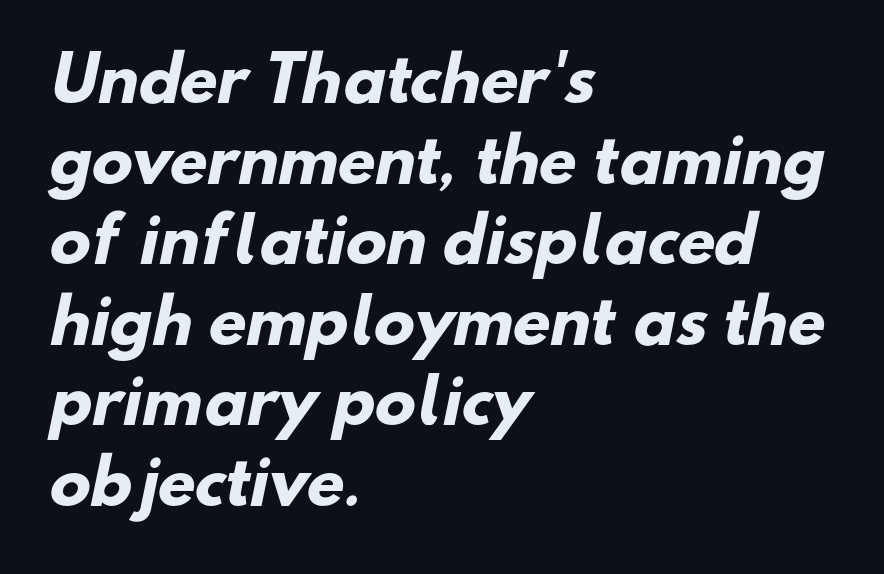
Q: Is the text bold? A: Yes.
Q: Is the typeface a serif or a sans-serif typeface? A: Sans-serif.
Q: Is the text underlined? A: No.
Q: How is the paragraph aligned? A: Left-aligned.
Q: Is the spacing between letters normal or unusually wide? A: Normal.
Q: Is the spacing between lines tight, normal or loose? A: Normal.
Q: Width (condensed, normal, or wide)? A: Normal.
Q: Stroke contrast? A: Low.
Q: x-height? A: Small.
Q: Monospaced? A: No.
